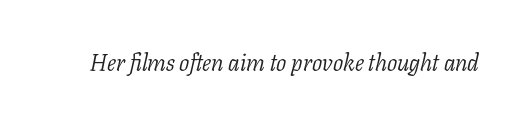
{"italic": "yes", "lean": "right", "slant_degrees": 11, "bold": "no", "underline": "no", "letter_spacing": "normal", "letter_spacing_em": 0.0, "glyph_px": 24}
